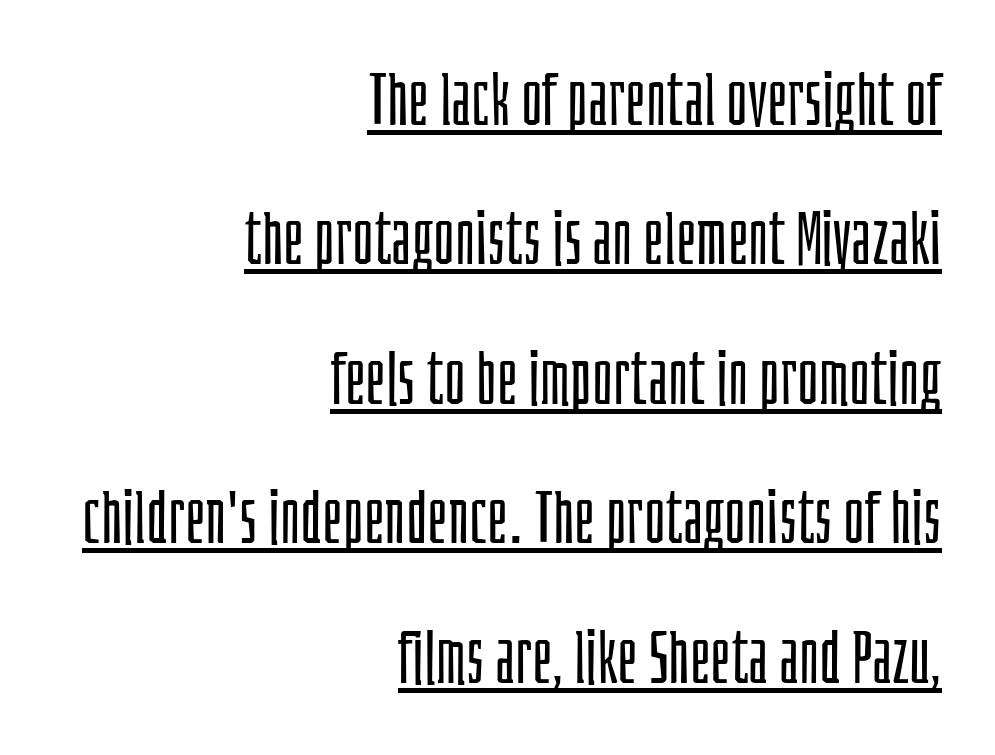
Q: Is the text bold? A: No.
Q: Is the text italic (slanted)? A: No, it is upright.
Q: Is the typeface a serif or a sans-serif typeface? A: Sans-serif.
Q: Is the text underlined? A: Yes.
Q: How is the paragraph aligned? A: Right-aligned.
Q: Is the spacing between letters normal or unusually wide? A: Normal.
Q: Is the spacing between lines tight, normal or loose? A: Loose.
Q: Width (condensed, normal, or wide)? A: Condensed.
Q: Stroke contrast? A: Low.
Q: x-height? A: Large.
Q: Monospaced? A: No.
